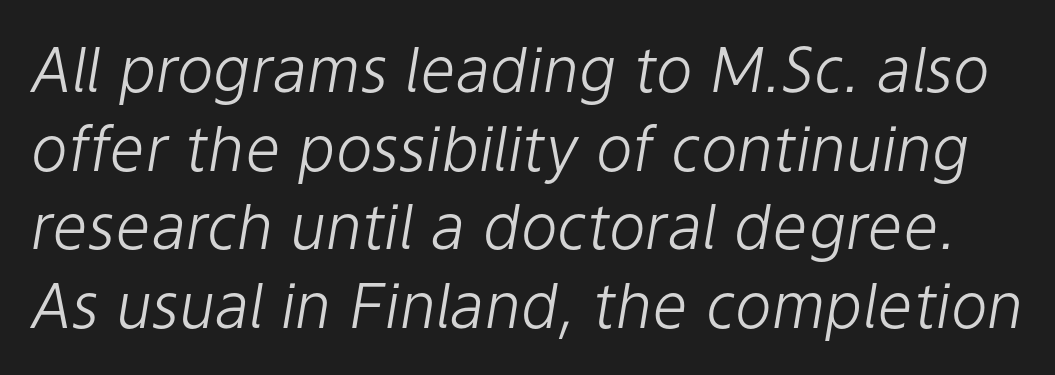
{"italic": "yes", "lean": "right", "slant_degrees": 9, "bold": "no", "weight": "light", "width": "normal", "stroke_contrast": "low", "x_height": "medium", "monospaced": "no", "underline": "no", "line_spacing": "normal", "line_spacing_ratio": 1.27, "letter_spacing": "normal", "letter_spacing_em": 0.0, "glyph_px": 62}
